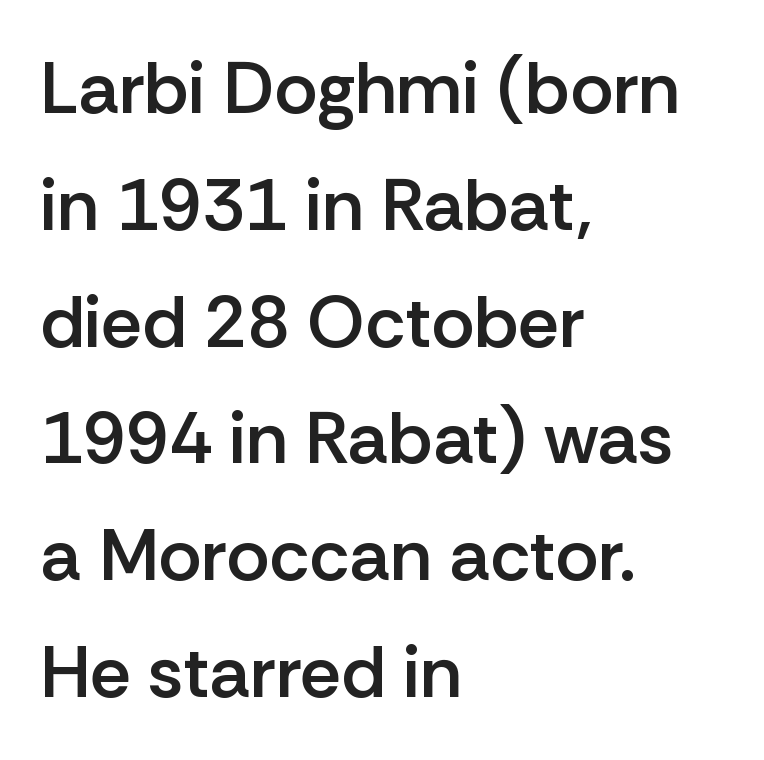
{"serif": "no", "italic": "no", "bold": "semi", "weight": "semibold", "width": "normal", "stroke_contrast": "low", "x_height": "medium", "monospaced": "no", "underline": "no", "align": "left", "line_spacing": "normal", "line_spacing_ratio": 1.6, "letter_spacing": "normal", "letter_spacing_em": 0.0, "glyph_px": 73}
